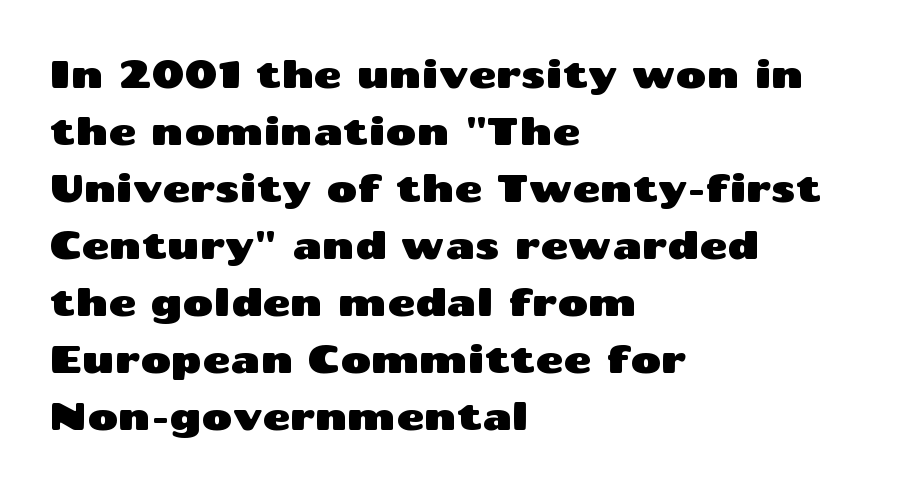
{"serif": "no", "italic": "no", "width": "wide", "stroke_contrast": "medium", "x_height": "medium", "monospaced": "no", "underline": "no", "align": "left", "line_spacing": "normal", "line_spacing_ratio": 1.5, "letter_spacing": "normal", "letter_spacing_em": 0.0, "glyph_px": 38}
